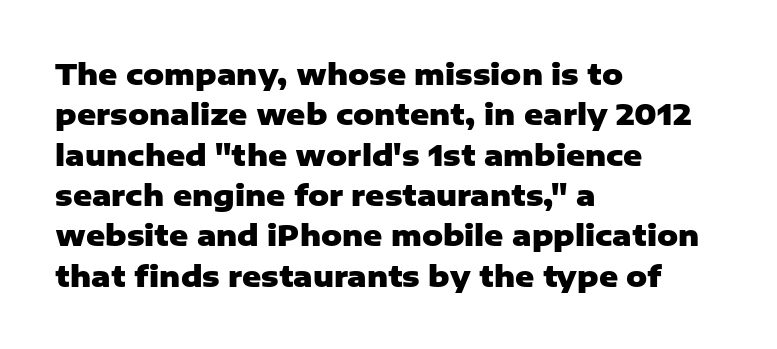
Q: Is the text bold? A: Yes.
Q: Is the text italic (slanted)? A: No, it is upright.
Q: Is the typeface a serif or a sans-serif typeface? A: Sans-serif.
Q: Is the text underlined? A: No.
Q: How is the paragraph aligned? A: Left-aligned.
Q: Is the spacing between letters normal or unusually wide? A: Normal.
Q: Is the spacing between lines tight, normal or loose? A: Normal.
Q: Width (condensed, normal, or wide)? A: Normal.
Q: Stroke contrast? A: Low.
Q: x-height? A: Medium.
Q: Monospaced? A: No.
